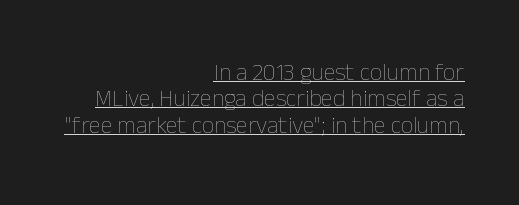
The image shows 24 px text type, upright; set right-aligned, tight line spacing (1.1x), normal letter spacing, underlined.
